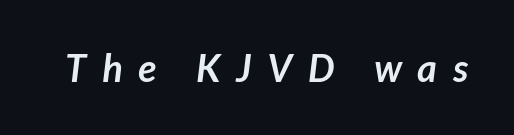
{"serif": "no", "bold": "yes", "weight": "semibold", "width": "normal", "stroke_contrast": "low", "x_height": "medium", "monospaced": "no", "underline": "no", "letter_spacing": "wide", "letter_spacing_em": 0.42, "glyph_px": 38}
